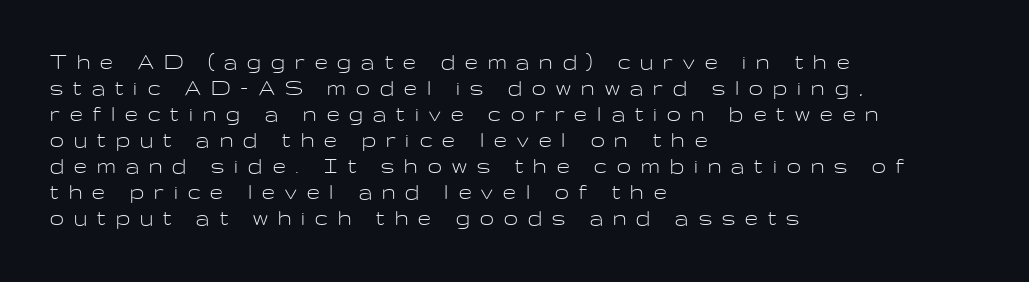
The image shows 25 px text type, upright; set left-aligned, tight line spacing (1.04x), unusually wide letter spacing (+0.41 em), not underlined.
